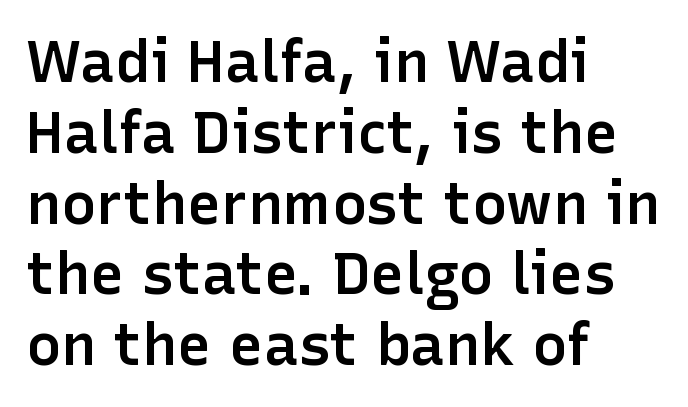
Q: Is the text bold? A: Semi-bold.
Q: Is the text italic (slanted)? A: No, it is upright.
Q: Is the typeface a serif or a sans-serif typeface? A: Sans-serif.
Q: Is the text underlined? A: No.
Q: How is the paragraph aligned? A: Left-aligned.
Q: Is the spacing between letters normal or unusually wide? A: Normal.
Q: Width (condensed, normal, or wide)? A: Normal.
Q: Stroke contrast? A: Low.
Q: x-height? A: Medium.
Q: Monospaced? A: No.
